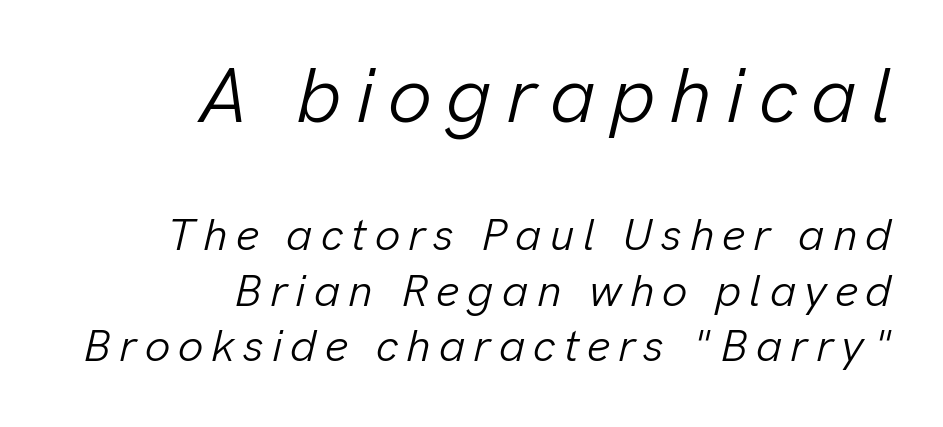
{"italic": "yes", "lean": "right", "slant_degrees": 13, "bold": "no", "weight": "light", "width": "normal", "stroke_contrast": "low", "x_height": "medium", "monospaced": "no", "underline": "no", "align": "right", "line_spacing_ratio": 1.23, "larger_block": "first", "size_ratio": 1.73, "glyph_px": 78}
